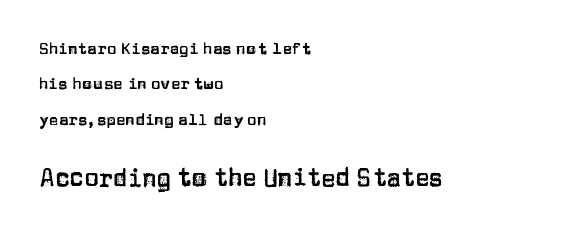
The image shows 24 px text type, upright; set left-aligned, loose line spacing (2.21x), normal letter spacing, not underlined; the second (bottom) block is 1.5x larger.
